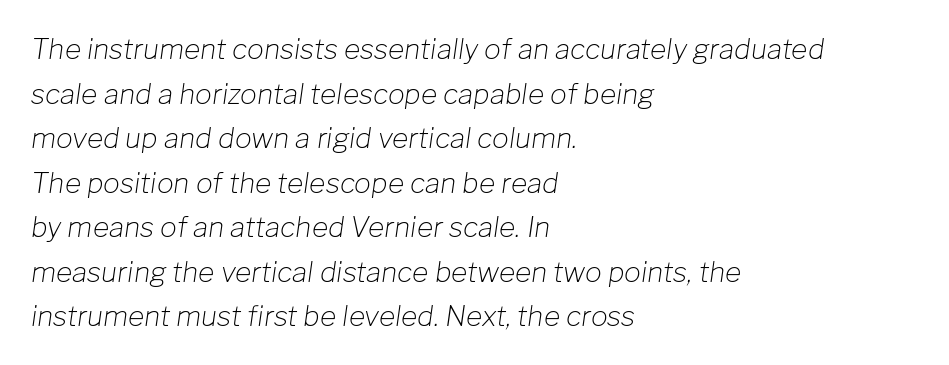
{"italic": "yes", "lean": "right", "slant_degrees": 8, "bold": "no", "weight": "light", "width": "normal", "stroke_contrast": "low", "x_height": "medium", "monospaced": "no", "underline": "no", "align": "left", "line_spacing": "normal", "line_spacing_ratio": 1.59, "letter_spacing": "normal", "letter_spacing_em": 0.0, "glyph_px": 28}
